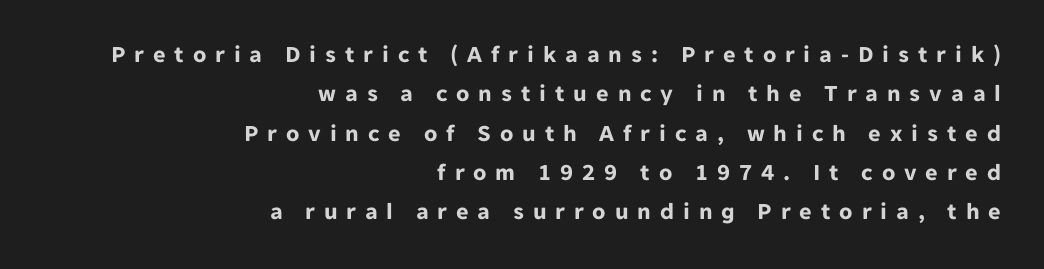
{"italic": "no", "bold": "yes", "underline": "no", "align": "right", "line_spacing": "normal", "line_spacing_ratio": 1.64, "letter_spacing": "wide", "letter_spacing_em": 0.37, "glyph_px": 24}
